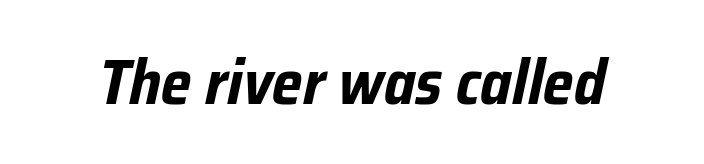
{"italic": "yes", "lean": "right", "slant_degrees": 12, "bold": "yes", "weight": "bold", "width": "condensed", "stroke_contrast": "low", "x_height": "medium", "monospaced": "no", "underline": "no", "letter_spacing": "normal", "letter_spacing_em": 0.0, "glyph_px": 63}
